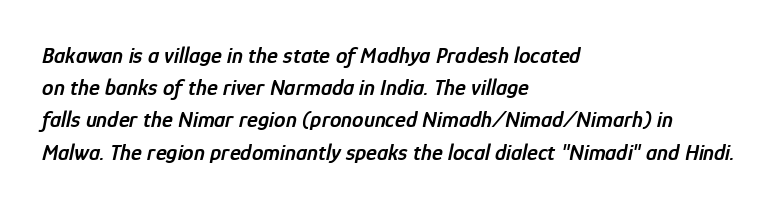
{"italic": "yes", "lean": "right", "slant_degrees": 12, "bold": "semi", "underline": "no", "align": "left", "line_spacing": "normal", "line_spacing_ratio": 1.4, "letter_spacing": "normal", "letter_spacing_em": 0.0, "glyph_px": 23}
